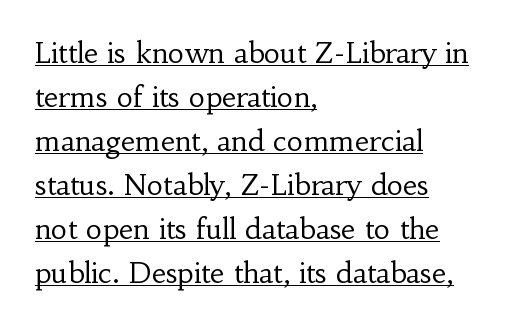
{"serif": "yes", "italic": "no", "bold": "no", "weight": "regular", "width": "normal", "stroke_contrast": "low", "x_height": "small", "monospaced": "no", "underline": "yes", "align": "left", "line_spacing": "normal", "line_spacing_ratio": 1.57, "letter_spacing": "normal", "letter_spacing_em": 0.0, "glyph_px": 28}
